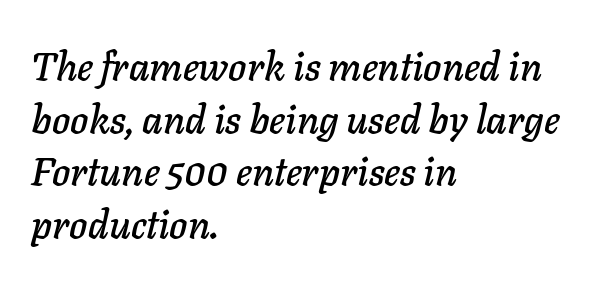
Q: Is the text italic (slanted)? A: Yes, it leans right by about 11 degrees.
Q: Is the text underlined? A: No.
Q: How is the paragraph aligned? A: Left-aligned.
Q: Is the spacing between letters normal or unusually wide? A: Normal.
Q: Is the spacing between lines tight, normal or loose? A: Normal.
Q: Width (condensed, normal, or wide)? A: Normal.
Q: Stroke contrast? A: Low.
Q: x-height? A: Medium.
Q: Monospaced? A: No.
